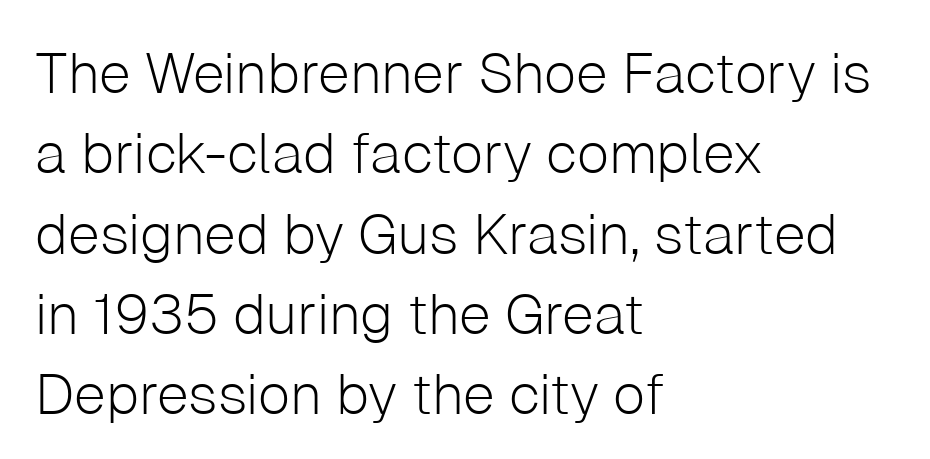
The image shows 57 px light sans-serif type, upright; set left-aligned, normal line spacing (1.41x), normal letter spacing, not underlined; low stroke contrast and a medium x-height.
